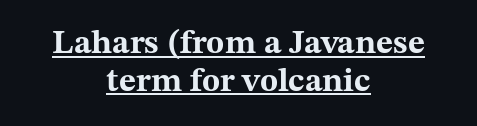
The image shows 33 px bold, wide serif type, upright; set centered, tight line spacing (1.14x), normal letter spacing, underlined; medium stroke contrast and a medium x-height.
